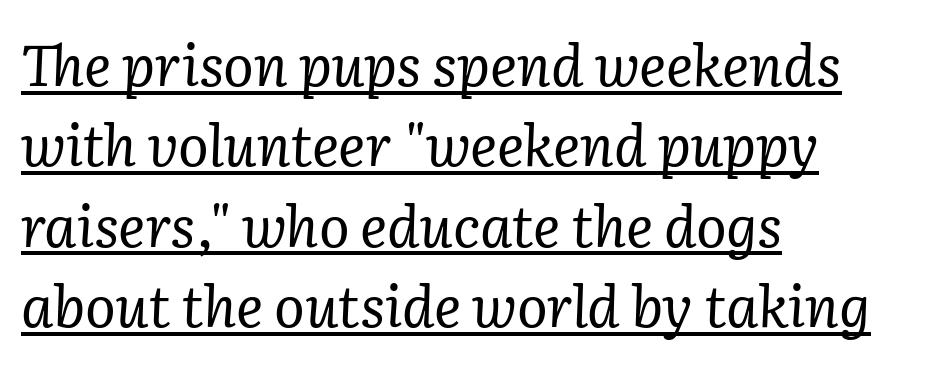
Q: Is the text bold? A: No.
Q: Is the text italic (slanted)? A: Yes, it leans right by about 2 degrees.
Q: Is the typeface a serif or a sans-serif typeface? A: Serif.
Q: Is the text underlined? A: Yes.
Q: How is the paragraph aligned? A: Left-aligned.
Q: Is the spacing between letters normal or unusually wide? A: Normal.
Q: Is the spacing between lines tight, normal or loose? A: Normal.
Q: Width (condensed, normal, or wide)? A: Normal.
Q: Stroke contrast? A: Low.
Q: x-height? A: Medium.
Q: Monospaced? A: No.
